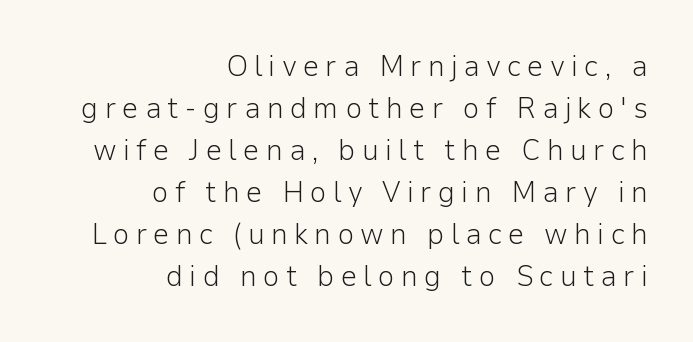
The image shows 30 px light sans-serif type, upright; set right-aligned, normal line spacing (1.4x), unusually wide letter spacing (+0.2 em), not underlined; low stroke contrast and a medium x-height.
